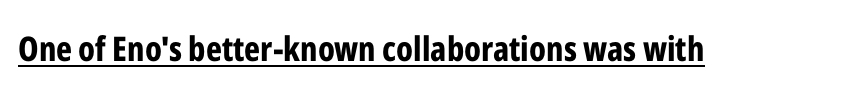
The image shows 34 px bold, condensed sans-serif type, upright; set normal letter spacing, underlined; low stroke contrast and a medium x-height.
